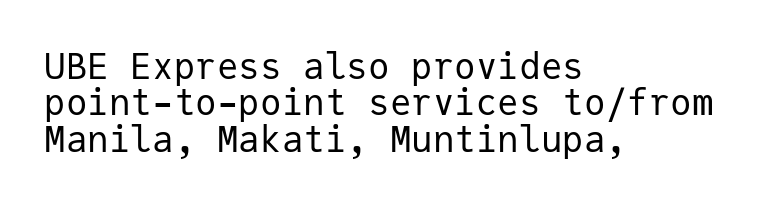
Q: Is the text bold? A: No.
Q: Is the text italic (slanted)? A: No, it is upright.
Q: Is the typeface a serif or a sans-serif typeface? A: Sans-serif.
Q: Is the text underlined? A: No.
Q: How is the paragraph aligned? A: Left-aligned.
Q: Is the spacing between letters normal or unusually wide? A: Normal.
Q: Is the spacing between lines tight, normal or loose? A: Tight.
Q: Width (condensed, normal, or wide)? A: Normal.
Q: Stroke contrast? A: Low.
Q: x-height? A: Medium.
Q: Monospaced? A: Yes.
